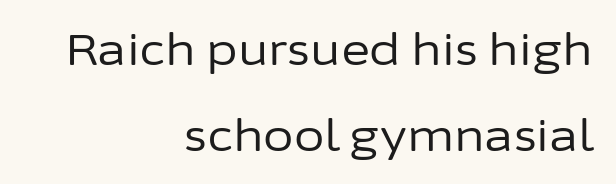
{"serif": "no", "italic": "no", "bold": "no", "weight": "regular", "width": "normal", "stroke_contrast": "low", "x_height": "medium", "monospaced": "no", "underline": "no", "align": "right", "line_spacing": "loose", "line_spacing_ratio": 1.95, "letter_spacing": "normal", "letter_spacing_em": 0.0, "glyph_px": 44}
